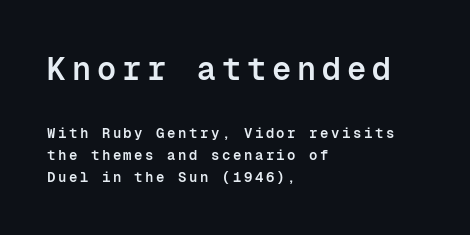
The image shows 32 px semibold sans-serif type, upright, monospaced; set left-aligned, normal line spacing (1.58x), not underlined; the first (top) block is 2.29x larger; low stroke contrast and a medium x-height.
